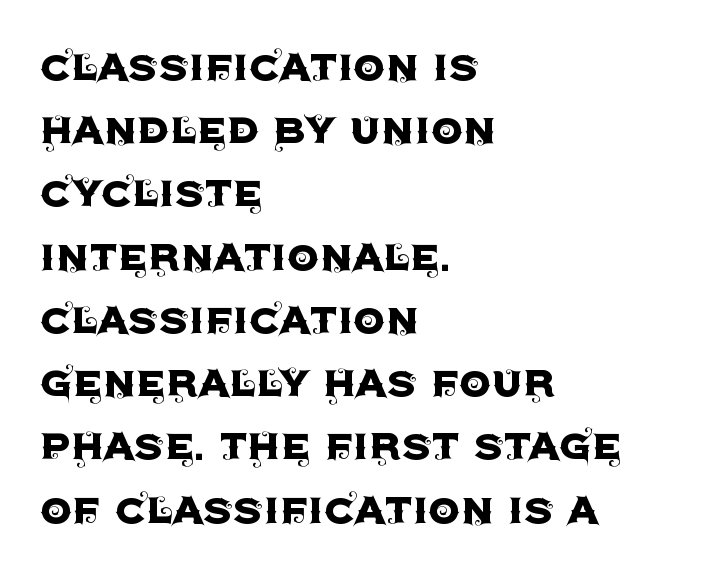
{"serif": "no", "italic": "no", "width": "normal", "x_height": "large", "monospaced": "no", "underline": "no", "align": "left", "line_spacing_ratio": 1.24, "letter_spacing": "normal", "letter_spacing_em": 0.0, "glyph_px": 51}
